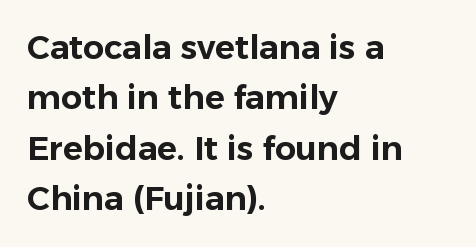
{"serif": "no", "italic": "no", "width": "normal", "stroke_contrast": "low", "x_height": "medium", "monospaced": "no", "underline": "no", "align": "left", "line_spacing": "normal", "line_spacing_ratio": 1.53, "letter_spacing": "normal", "letter_spacing_em": 0.0, "glyph_px": 33}
